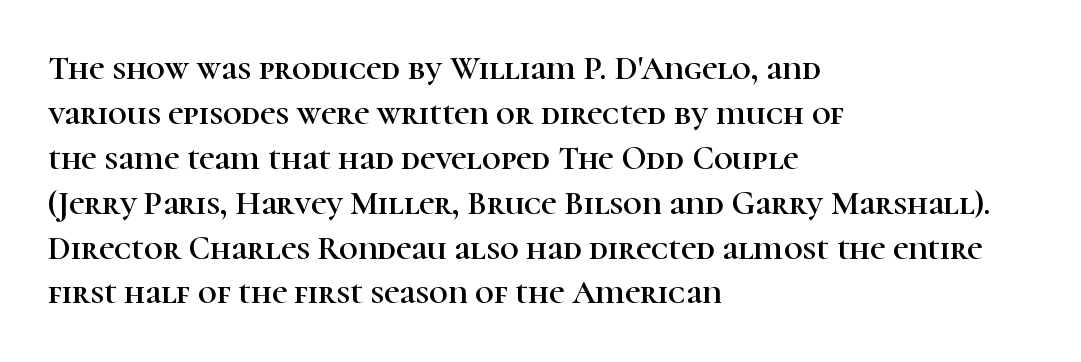
{"serif": "yes", "italic": "no", "width": "normal", "stroke_contrast": "high", "x_height": "medium", "monospaced": "no", "underline": "no", "align": "left", "line_spacing": "normal", "line_spacing_ratio": 1.36, "letter_spacing": "normal", "letter_spacing_em": 0.0, "glyph_px": 33}
